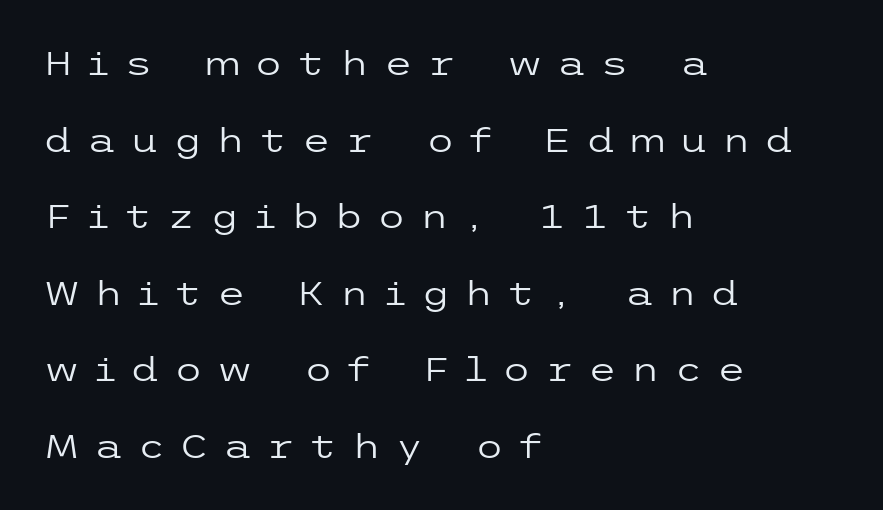
Characters remain perfectly vertical along every line. A great deal of white space separates one row of letters from the next. Nope, no serifs anywhere on these letters. Think standard paragraph weight, or any step lighter than that.
